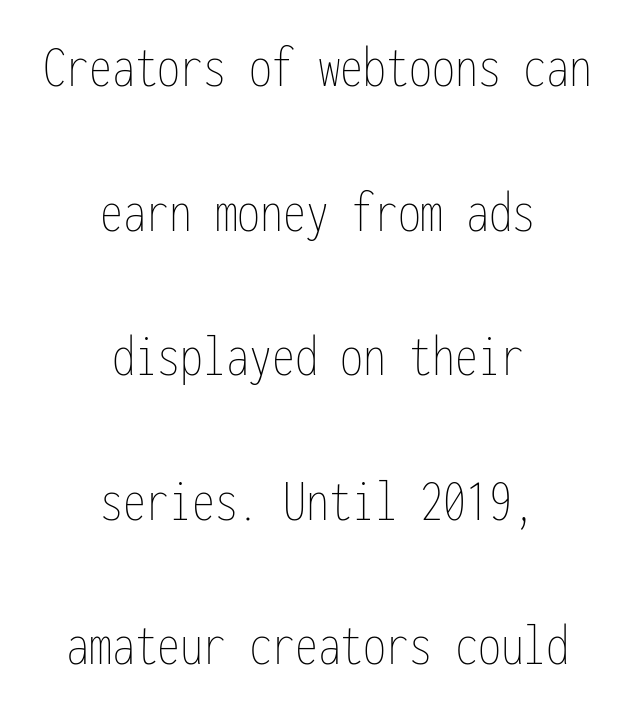
{"italic": "no", "bold": "no", "weight": "thin", "width": "condensed", "stroke_contrast": "low", "x_height": "medium", "monospaced": "yes", "underline": "no", "align": "center", "line_spacing": "loose", "line_spacing_ratio": 2.37, "letter_spacing": "normal", "letter_spacing_em": 0.0, "glyph_px": 61}
